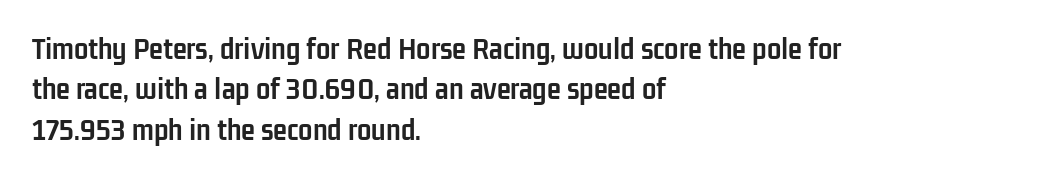
The image shows 32 px semibold, condensed sans-serif type, upright; set left-aligned, normal line spacing (1.26x), normal letter spacing, not underlined; low stroke contrast and a medium x-height.
